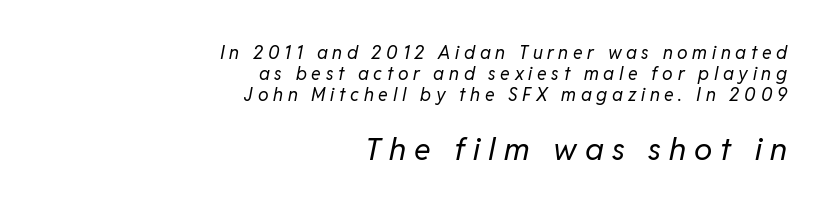
{"italic": "yes", "lean": "right", "slant_degrees": 11, "bold": "no", "weight": "regular", "width": "normal", "stroke_contrast": "low", "x_height": "medium", "monospaced": "no", "underline": "no", "align": "right", "line_spacing_ratio": 1.17, "letter_spacing": "wide", "letter_spacing_em": 0.26, "larger_block": "second", "size_ratio": 1.72, "glyph_px": 31}
